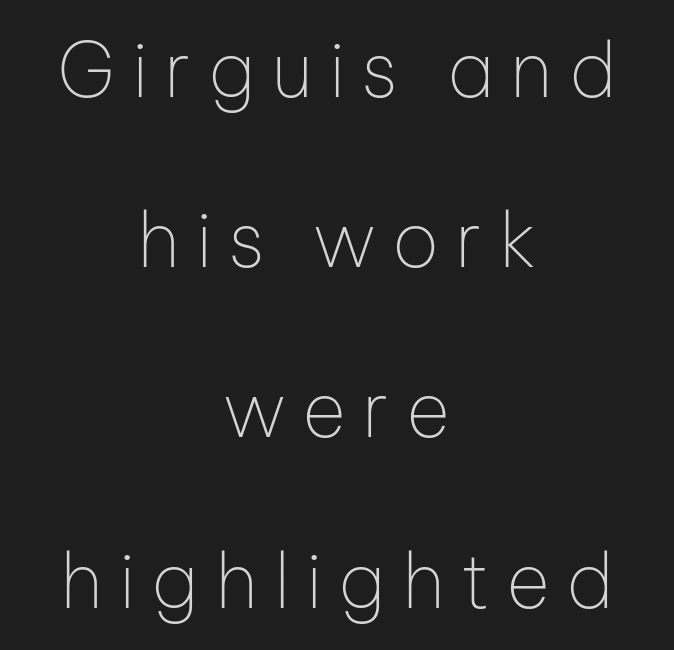
Q: Is the text bold? A: No.
Q: Is the text italic (slanted)? A: No, it is upright.
Q: Is the typeface a serif or a sans-serif typeface? A: Sans-serif.
Q: Is the text underlined? A: No.
Q: How is the paragraph aligned? A: Centered.
Q: Is the spacing between letters normal or unusually wide? A: Unusually wide.
Q: Is the spacing between lines tight, normal or loose? A: Loose.
Q: Width (condensed, normal, or wide)? A: Normal.
Q: Stroke contrast? A: Low.
Q: x-height? A: Medium.
Q: Monospaced? A: No.
